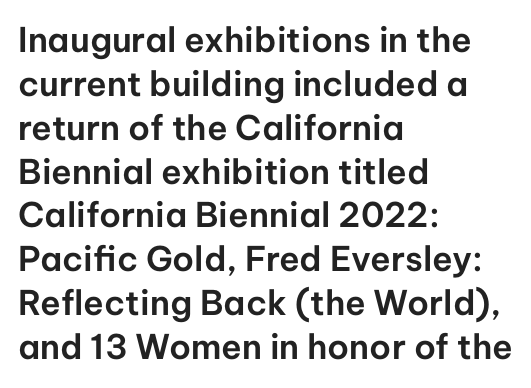
Q: Is the text italic (slanted)? A: No, it is upright.
Q: Is the typeface a serif or a sans-serif typeface? A: Sans-serif.
Q: Is the text underlined? A: No.
Q: How is the paragraph aligned? A: Left-aligned.
Q: Is the spacing between letters normal or unusually wide? A: Normal.
Q: Is the spacing between lines tight, normal or loose? A: Normal.
Q: Width (condensed, normal, or wide)? A: Normal.
Q: Stroke contrast? A: Low.
Q: x-height? A: Medium.
Q: Monospaced? A: No.
